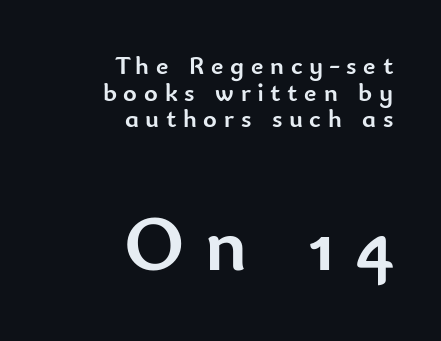
Q: Is the text bold? A: Yes.
Q: Is the text italic (slanted)? A: No, it is upright.
Q: Is the typeface a serif or a sans-serif typeface? A: Sans-serif.
Q: Is the text underlined? A: No.
Q: How is the paragraph aligned? A: Right-aligned.
Q: Is the spacing between letters normal or unusually wide? A: Unusually wide.
Q: Is the spacing between lines tight, normal or loose? A: Tight.
Q: Which block of text is set in a larger size, the first (top) or the second (bottom)? A: The second (bottom) one.
Q: Width (condensed, normal, or wide)? A: Normal.
Q: Stroke contrast? A: Low.
Q: x-height? A: Small.
Q: Monospaced? A: No.
